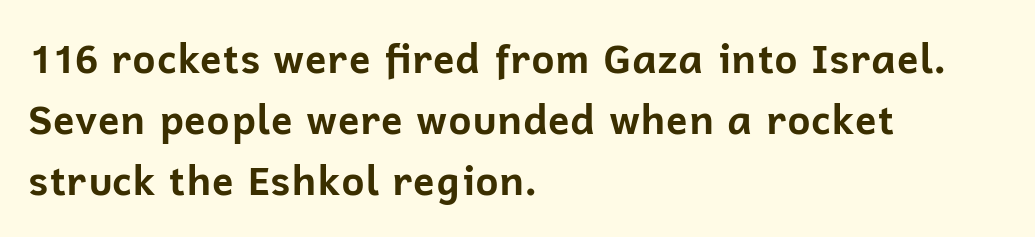
{"serif": "no", "italic": "no", "bold": "yes", "weight": "bold", "width": "normal", "stroke_contrast": "low", "x_height": "medium", "monospaced": "no", "underline": "no", "align": "left", "line_spacing": "normal", "line_spacing_ratio": 1.52, "letter_spacing": "normal", "letter_spacing_em": 0.0, "glyph_px": 40}
